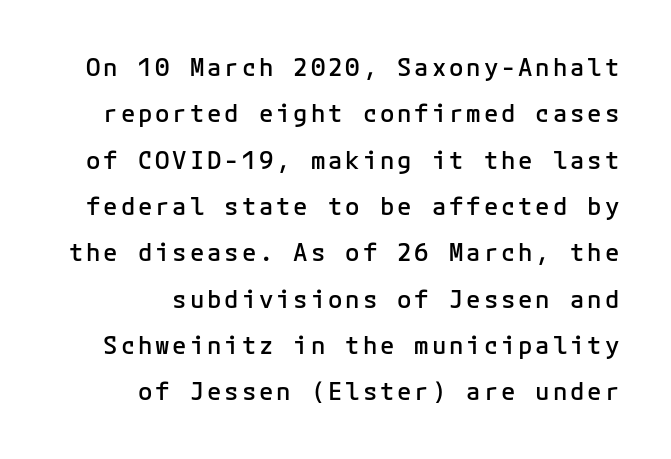
{"italic": "no", "bold": "semi", "underline": "no", "align": "right", "line_spacing": "loose", "line_spacing_ratio": 1.93, "glyph_px": 24}
